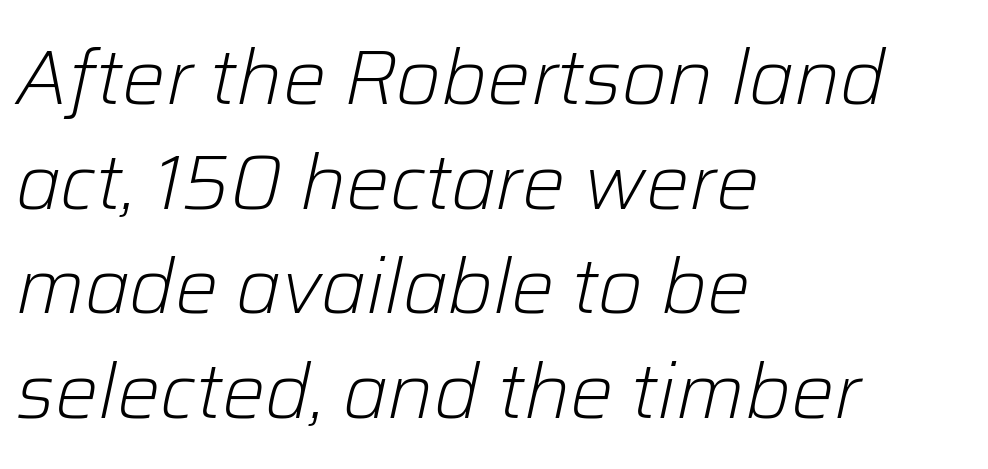
{"italic": "yes", "lean": "right", "slant_degrees": 12, "bold": "no", "weight": "light", "width": "normal", "stroke_contrast": "low", "x_height": "medium", "monospaced": "no", "underline": "no", "align": "left", "line_spacing": "normal", "line_spacing_ratio": 1.36, "letter_spacing": "normal", "letter_spacing_em": 0.0, "glyph_px": 77}
